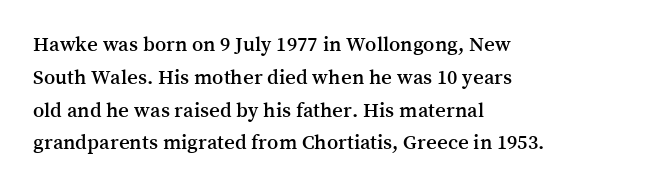
{"italic": "no", "underline": "no", "align": "left", "line_spacing": "normal", "line_spacing_ratio": 1.56, "letter_spacing": "normal", "letter_spacing_em": 0.0, "glyph_px": 21}
